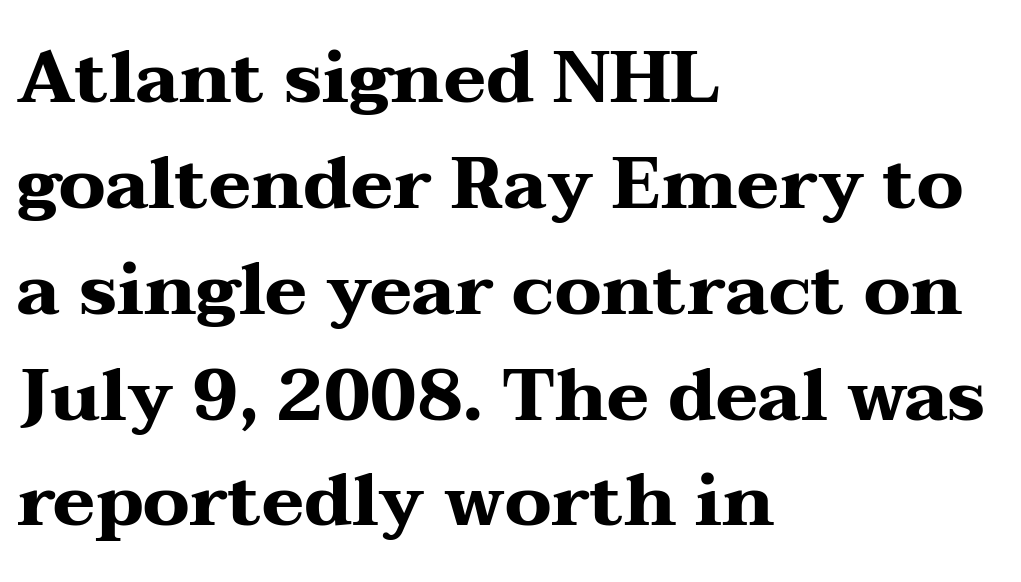
Quick note: not italic, upright. Reading down the column, the eye jumps a familiar distance to each next line. The typesetter chose a ragged-right arrangement here. What kind of face is this? One with serifs. Plain, unruled lines of type.
